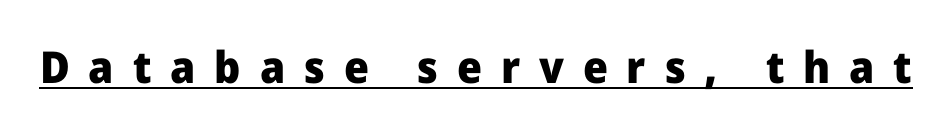
These lines have a slow, spaced-out rhythm from letter to letter. Stroke terminals: plain, sans-serif. A full-strength bold gives these letters their thick strokes. Is this a fixed-width face? No — the glyphs have proportional, varying widths.
